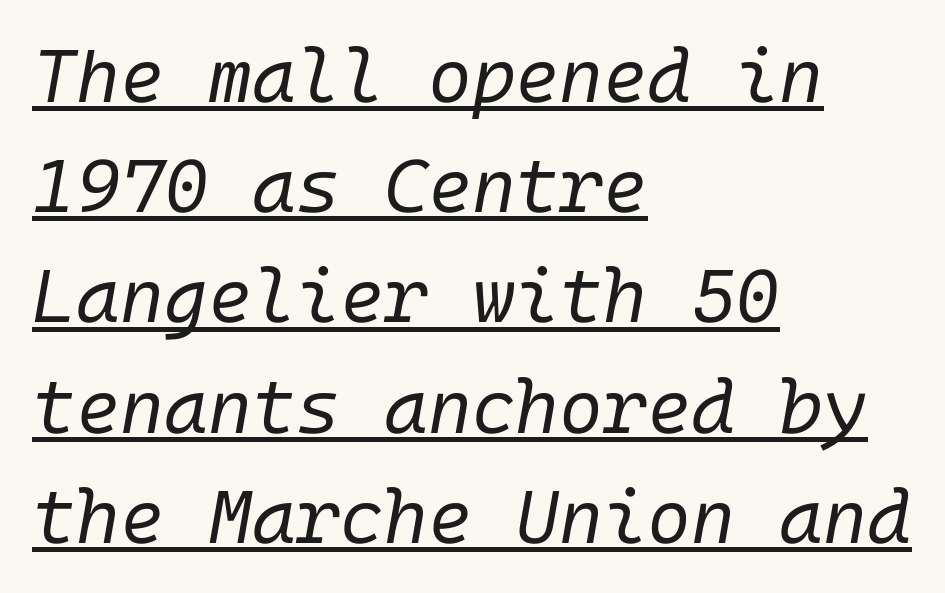
The image shows 75 px regular-weight type, italic (leaning right); set left-aligned, normal line spacing (1.47x), normal letter spacing, underlined; low stroke contrast and a medium x-height.
